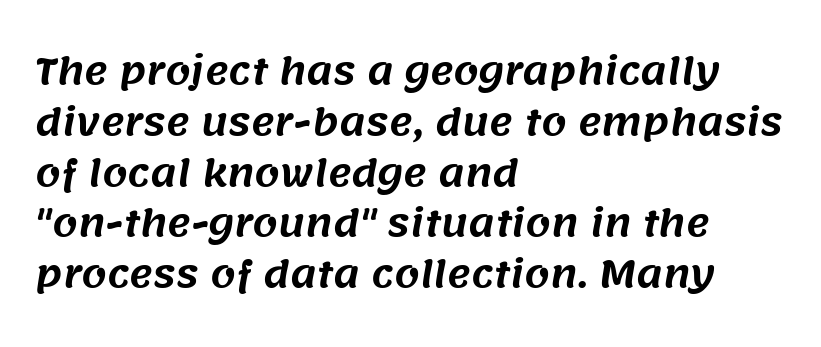
The image shows 36 px sans-serif type; set left-aligned, normal line spacing (1.41x), normal letter spacing, not underlined; medium stroke contrast and a large x-height.
